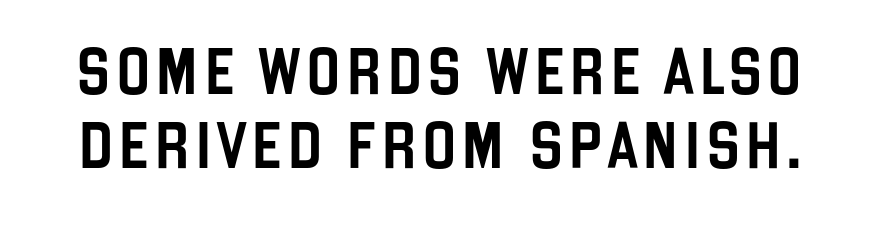
The image shows 46 px condensed sans-serif type, upright; set normal line spacing (1.61x), not underlined; low stroke contrast and a large x-height.
